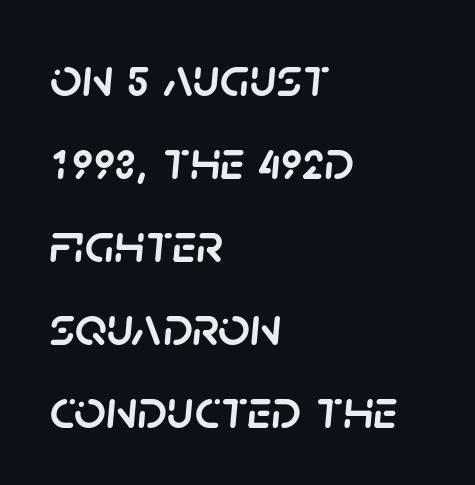
Spacing verdict: proportional, widths tailored to each character. These lines keep a tight, regular rhythm from letter to letter. The paragraph has a hard left edge and a soft right edge. The lines sit at an ordinary, default distance from one another. Is the type slanted? Yes — the strokes lean at a clear angle. Clear beneath every line of the passage.
